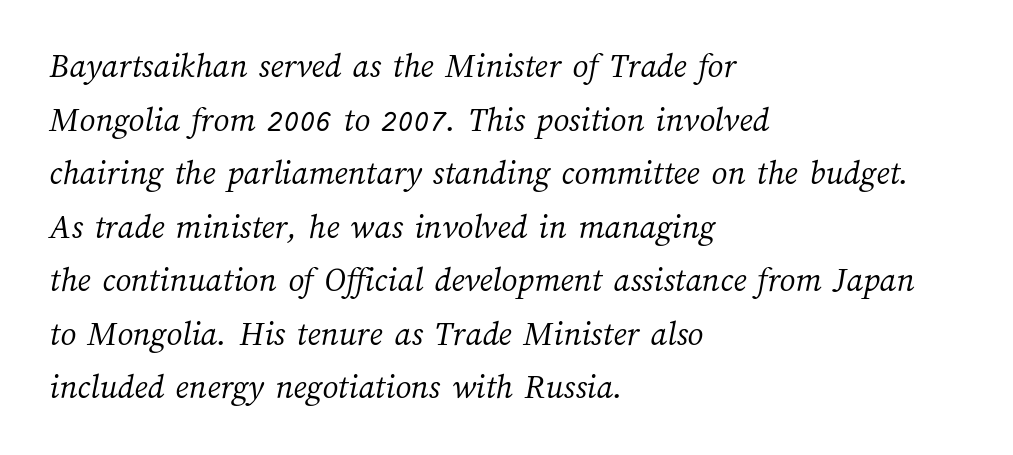
Q: Is the text bold? A: No.
Q: Is the text underlined? A: No.
Q: How is the paragraph aligned? A: Left-aligned.
Q: Is the spacing between letters normal or unusually wide? A: Normal.
Q: Is the spacing between lines tight, normal or loose? A: Normal.
Q: Width (condensed, normal, or wide)? A: Normal.
Q: Stroke contrast? A: Medium.
Q: x-height? A: Medium.
Q: Monospaced? A: No.
